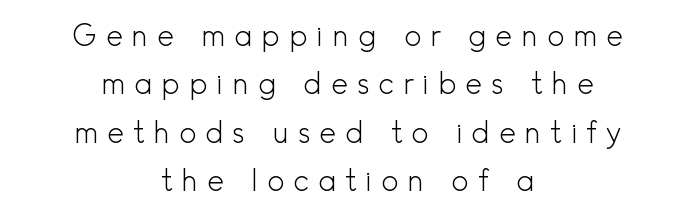
{"serif": "no", "italic": "no", "bold": "no", "weight": "light", "width": "normal", "x_height": "small", "monospaced": "no", "underline": "no", "align": "center", "line_spacing": "normal", "line_spacing_ratio": 1.67, "letter_spacing": "wide", "letter_spacing_em": 0.3, "glyph_px": 29}
